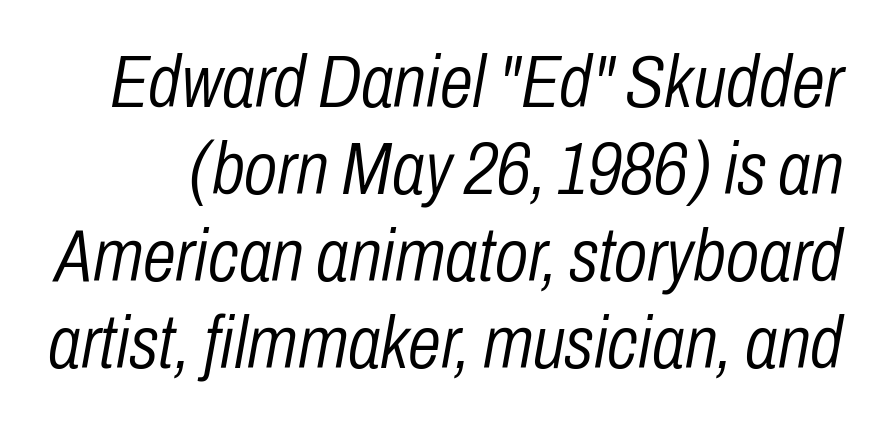
{"italic": "yes", "lean": "right", "slant_degrees": 10, "bold": "no", "weight": "light", "width": "condensed", "stroke_contrast": "low", "x_height": "medium", "monospaced": "no", "underline": "no", "line_spacing_ratio": 1.16, "letter_spacing": "normal", "letter_spacing_em": 0.0, "glyph_px": 75}
